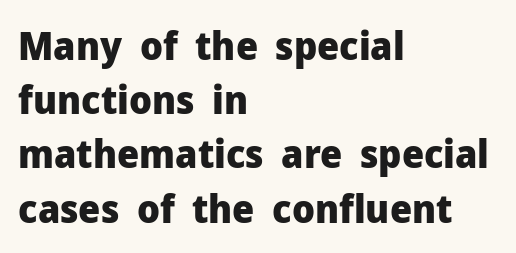
{"serif": "no", "italic": "no", "bold": "yes", "weight": "heavy", "width": "normal", "stroke_contrast": "low", "x_height": "medium", "monospaced": "no", "underline": "no", "align": "left", "line_spacing": "normal", "line_spacing_ratio": 1.39, "letter_spacing": "normal", "letter_spacing_em": 0.0, "glyph_px": 39}
